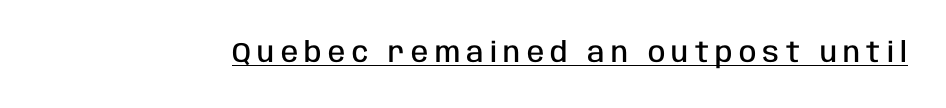
The image shows 28 px semibold, condensed sans-serif type, upright; set unusually wide letter spacing (+0.23 em), underlined; low stroke contrast and a large x-height.
